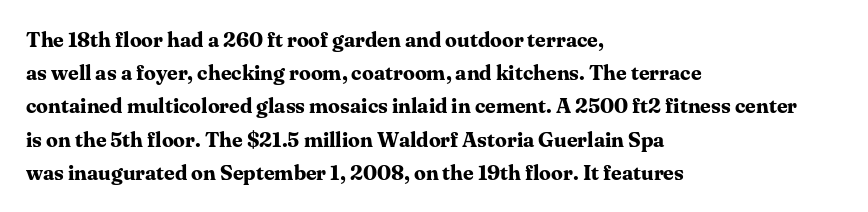
Q: Is the text bold? A: Yes.
Q: Is the text italic (slanted)? A: No, it is upright.
Q: Is the text underlined? A: No.
Q: How is the paragraph aligned? A: Left-aligned.
Q: Is the spacing between letters normal or unusually wide? A: Normal.
Q: Is the spacing between lines tight, normal or loose? A: Normal.
